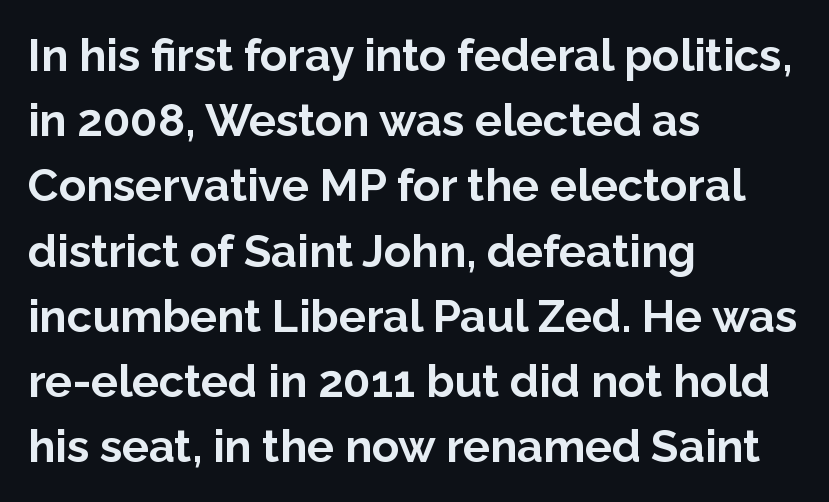
The image shows 45 px bold sans-serif type, upright; set left-aligned, normal line spacing (1.45x), normal letter spacing, not underlined; low stroke contrast and a medium x-height.
